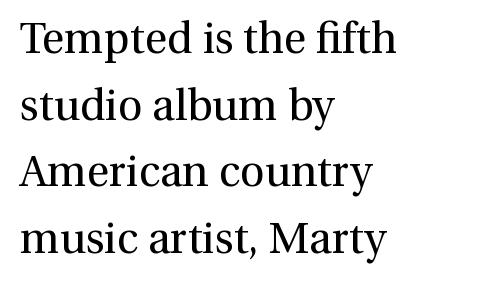
The image shows 43 px regular-weight serif type, upright; set left-aligned, normal line spacing (1.55x), normal letter spacing, not underlined; medium stroke contrast and a medium x-height.
